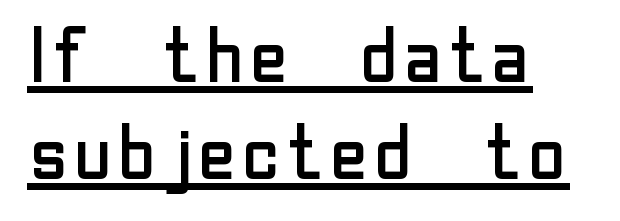
Q: Is the text bold? A: No.
Q: Is the text italic (slanted)? A: No, it is upright.
Q: Is the typeface a serif or a sans-serif typeface? A: Sans-serif.
Q: Is the text underlined? A: Yes.
Q: How is the paragraph aligned? A: Left-aligned.
Q: Is the spacing between letters normal or unusually wide? A: Normal.
Q: Is the spacing between lines tight, normal or loose? A: Normal.
Q: Width (condensed, normal, or wide)? A: Normal.
Q: Stroke contrast? A: Low.
Q: x-height? A: Medium.
Q: Monospaced? A: No.
